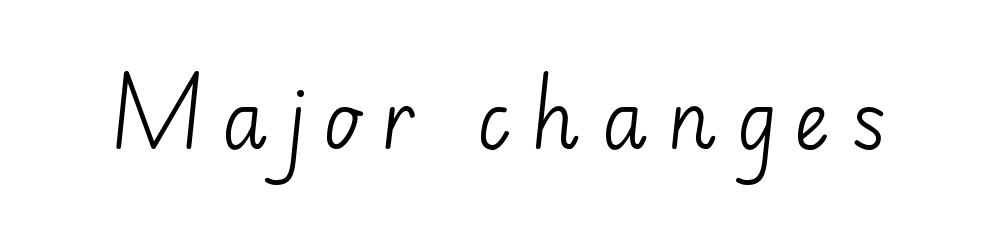
The image shows 77 px light sans-serif type; set unusually wide letter spacing (+0.25 em), not underlined; low stroke contrast and a small x-height.
